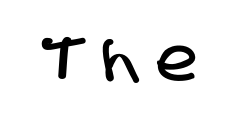
The image shows 60 px condensed sans-serif type; set unusually wide letter spacing (+0.29 em), not underlined; low stroke contrast and a large x-height.
